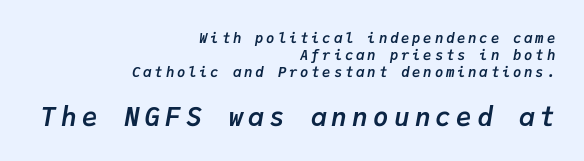
The image shows 26 px bold type, italic (leaning right); set right-aligned, line spacing 1.21x, unusually wide letter spacing (+0.2 em), not underlined; the second (bottom) block is 1.86x larger.
